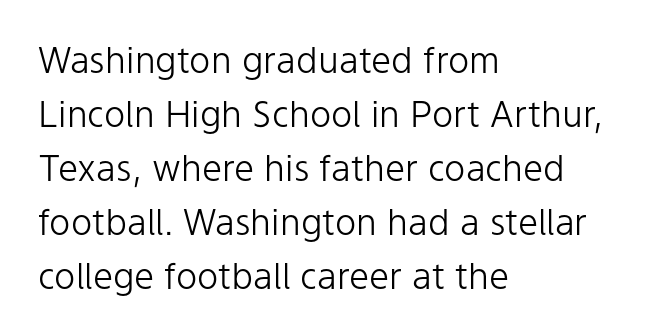
Q: Is the text bold? A: No.
Q: Is the text italic (slanted)? A: No, it is upright.
Q: Is the typeface a serif or a sans-serif typeface? A: Sans-serif.
Q: Is the text underlined? A: No.
Q: How is the paragraph aligned? A: Left-aligned.
Q: Is the spacing between letters normal or unusually wide? A: Normal.
Q: Is the spacing between lines tight, normal or loose? A: Normal.
Q: Width (condensed, normal, or wide)? A: Normal.
Q: Stroke contrast? A: Low.
Q: x-height? A: Medium.
Q: Monospaced? A: No.
